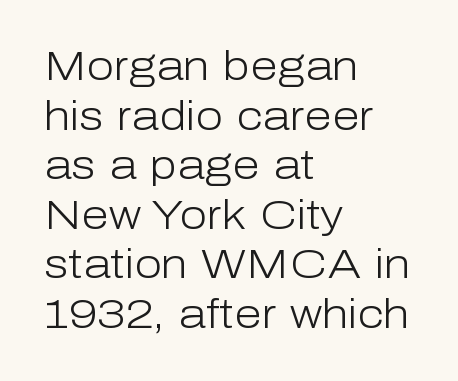
The image shows 40 px light sans-serif type, upright; set left-aligned, line spacing 1.24x, normal letter spacing, not underlined; low stroke contrast and a medium x-height.
